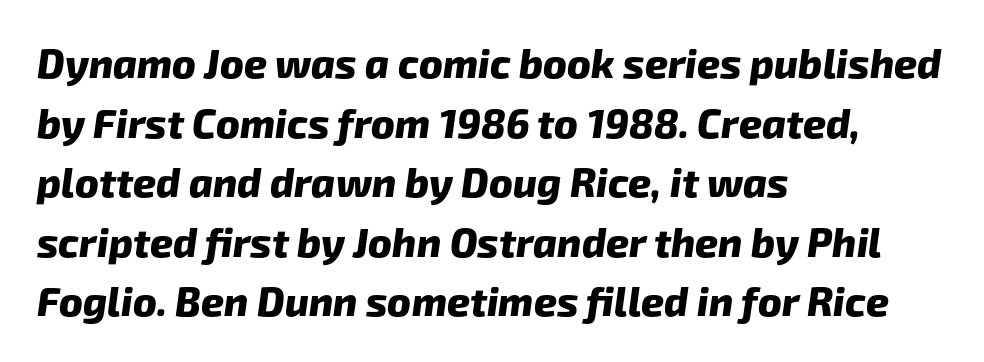
{"serif": "no", "bold": "yes", "weight": "heavy", "width": "normal", "stroke_contrast": "low", "x_height": "medium", "monospaced": "no", "underline": "no", "align": "left", "line_spacing": "normal", "line_spacing_ratio": 1.49, "letter_spacing": "normal", "letter_spacing_em": 0.0, "glyph_px": 40}
